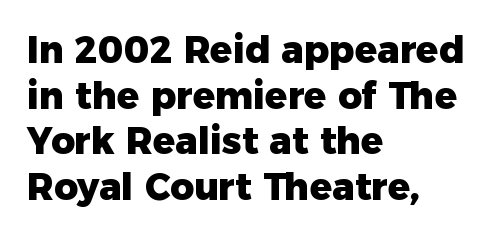
The image shows 37 px heavy sans-serif type, upright; set left-aligned, line spacing 1.23x, normal letter spacing, not underlined; low stroke contrast and a medium x-height.
